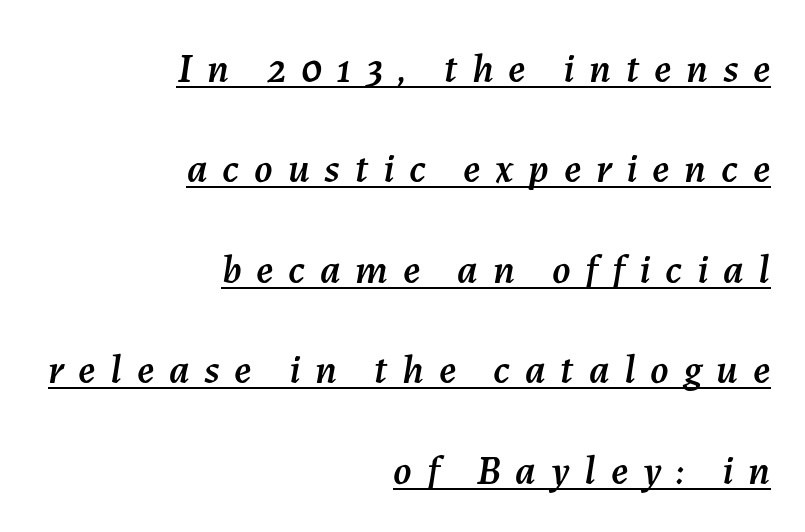
The image shows 41 px text type, italic (leaning right); set right-aligned, loose line spacing (2.45x), unusually wide letter spacing (+0.36 em), underlined; medium stroke contrast and a medium x-height.
